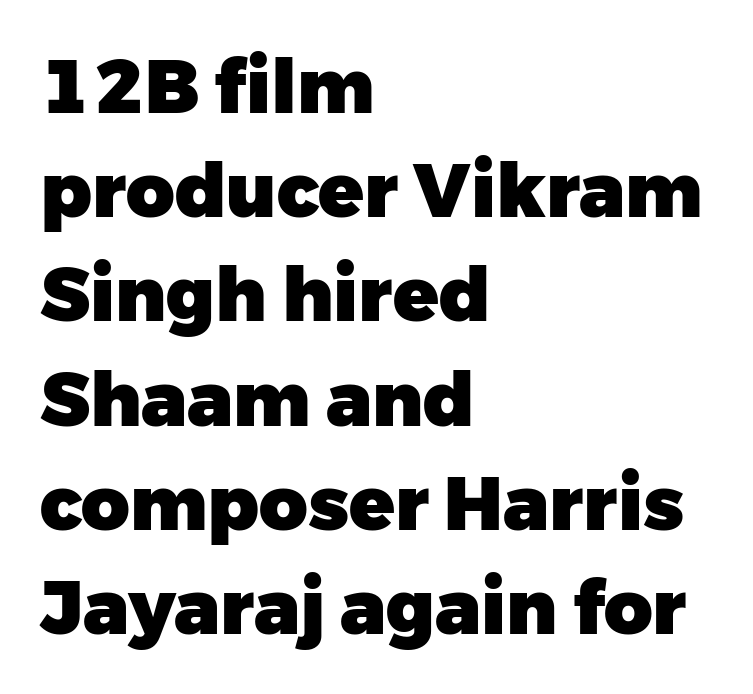
Q: Is the text bold? A: Yes.
Q: Is the text italic (slanted)? A: No, it is upright.
Q: Is the typeface a serif or a sans-serif typeface? A: Sans-serif.
Q: Is the text underlined? A: No.
Q: How is the paragraph aligned? A: Left-aligned.
Q: Is the spacing between letters normal or unusually wide? A: Normal.
Q: Is the spacing between lines tight, normal or loose? A: Normal.
Q: Width (condensed, normal, or wide)? A: Normal.
Q: Stroke contrast? A: Low.
Q: x-height? A: Medium.
Q: Monospaced? A: No.
